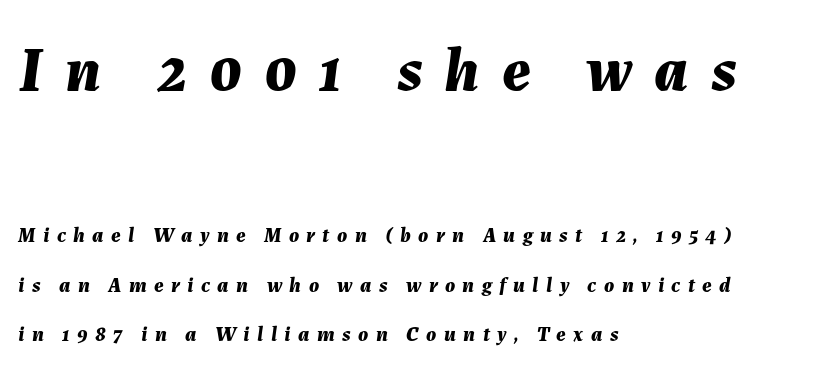
The image shows 63 px bold type, italic (leaning right); set left-aligned, loose line spacing (2.36x), unusually wide letter spacing (+0.35 em), not underlined; the first (top) block is 3.0x larger; medium stroke contrast and a medium x-height.
